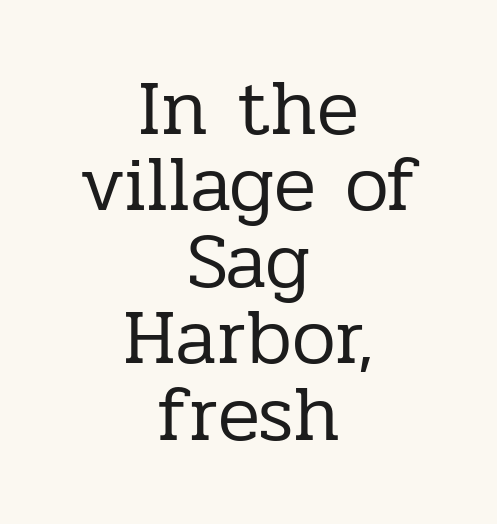
The image shows 78 px regular-weight serif type, upright; set centered, tight line spacing (0.98x), normal letter spacing, not underlined; low stroke contrast and a medium x-height.
